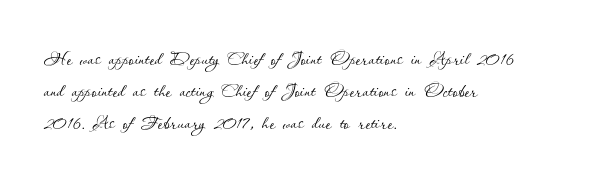
{"bold": "no", "underline": "no", "align": "left", "line_spacing_ratio": 1.23, "letter_spacing": "normal", "letter_spacing_em": 0.0, "glyph_px": 26}
